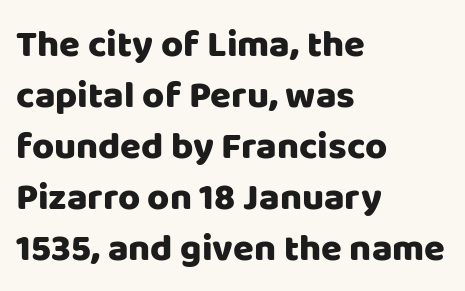
{"serif": "no", "italic": "no", "width": "normal", "stroke_contrast": "low", "x_height": "large", "monospaced": "no", "underline": "no", "align": "left", "line_spacing": "normal", "line_spacing_ratio": 1.34, "letter_spacing": "normal", "letter_spacing_em": 0.0, "glyph_px": 38}
